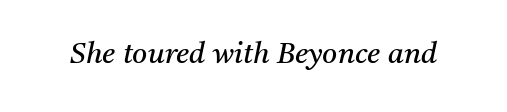
Q: Is the text bold? A: No.
Q: Is the text italic (slanted)? A: Yes, it leans right by about 11 degrees.
Q: Is the typeface a serif or a sans-serif typeface? A: Serif.
Q: Is the text underlined? A: No.
Q: Is the spacing between letters normal or unusually wide? A: Normal.
Q: Width (condensed, normal, or wide)? A: Normal.
Q: Stroke contrast? A: Medium.
Q: x-height? A: Medium.
Q: Monospaced? A: No.
